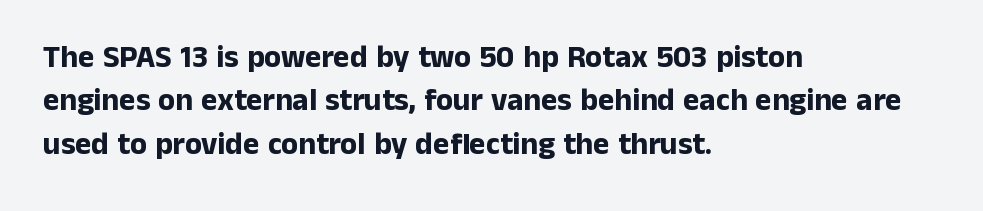
Q: Is the text bold? A: Yes.
Q: Is the text italic (slanted)? A: No, it is upright.
Q: Is the typeface a serif or a sans-serif typeface? A: Sans-serif.
Q: Is the text underlined? A: No.
Q: How is the paragraph aligned? A: Left-aligned.
Q: Is the spacing between letters normal or unusually wide? A: Normal.
Q: Is the spacing between lines tight, normal or loose? A: Normal.
Q: Width (condensed, normal, or wide)? A: Normal.
Q: Stroke contrast? A: Low.
Q: x-height? A: Medium.
Q: Monospaced? A: No.
